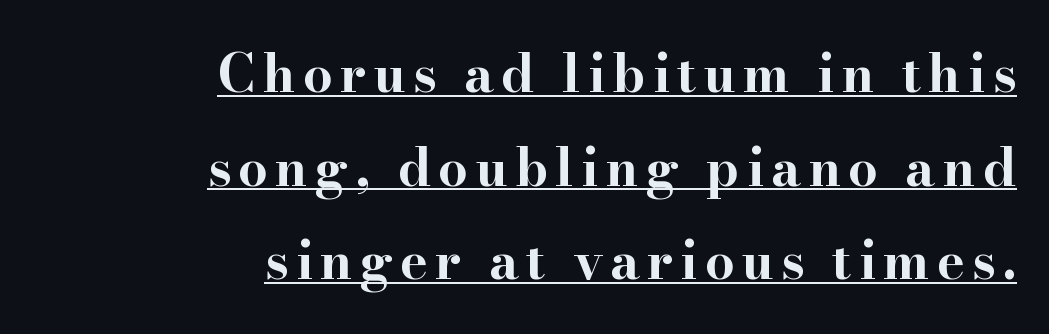
Q: Is the text bold? A: Yes.
Q: Is the text italic (slanted)? A: No, it is upright.
Q: Is the typeface a serif or a sans-serif typeface? A: Serif.
Q: Is the text underlined? A: Yes.
Q: How is the paragraph aligned? A: Right-aligned.
Q: Width (condensed, normal, or wide)? A: Wide.
Q: Stroke contrast? A: High.
Q: x-height? A: Small.
Q: Monospaced? A: No.
